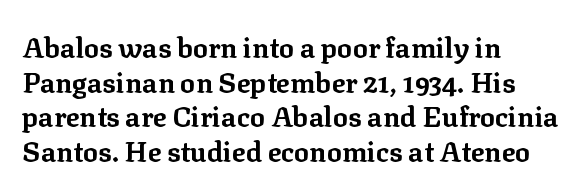
{"serif": "yes", "italic": "no", "bold": "yes", "weight": "bold", "width": "normal", "stroke_contrast": "low", "x_height": "medium", "monospaced": "no", "underline": "no", "align": "left", "line_spacing_ratio": 1.24, "letter_spacing": "normal", "letter_spacing_em": 0.0, "glyph_px": 28}
